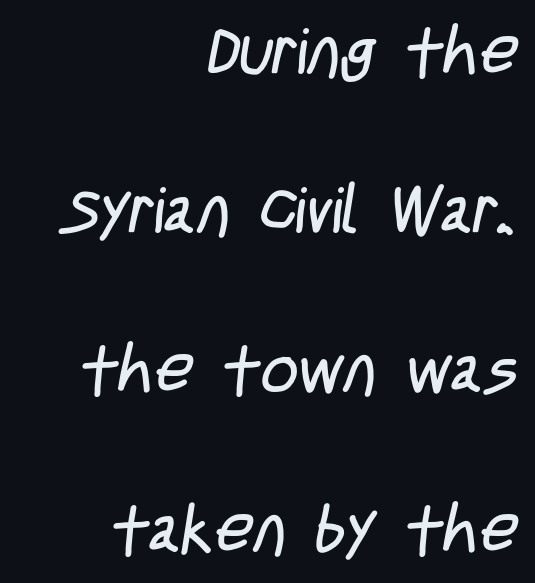
Honestly, the letter spacing is just normal — you wouldn't notice it. Teacher's note: observe the even right margin — that is flush-right alignment. Nothing sits at the stroke ends, so this counts as sans-serif. A typesetter would call this leading open, well beyond the default. Nobody drew a line under any word here. A typesetter would call this proportional, since set widths differ per character.
